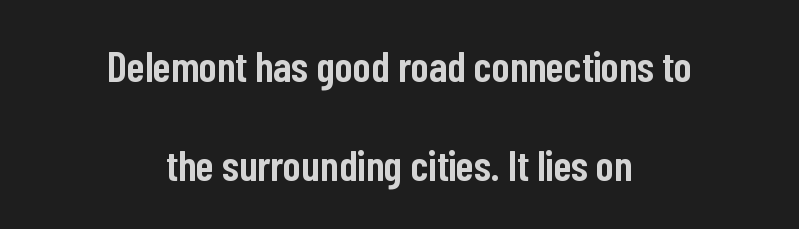
{"serif": "no", "italic": "no", "bold": "semi", "weight": "semibold", "width": "condensed", "stroke_contrast": "low", "x_height": "medium", "monospaced": "no", "underline": "no", "align": "center", "line_spacing": "loose", "line_spacing_ratio": 2.3, "letter_spacing": "normal", "letter_spacing_em": 0.0, "glyph_px": 43}
